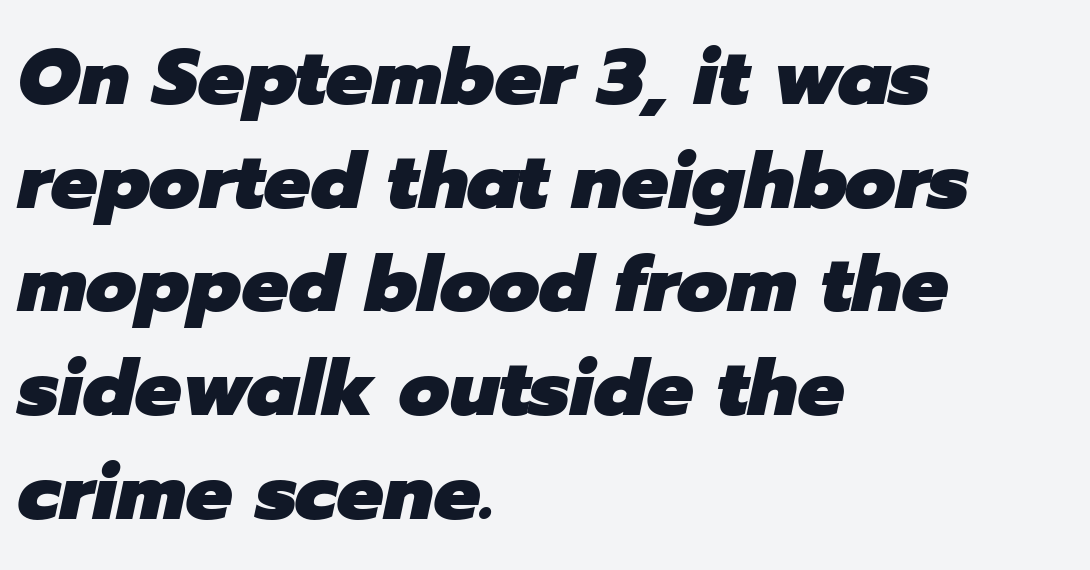
{"italic": "yes", "lean": "right", "slant_degrees": 12, "bold": "yes", "weight": "heavy", "width": "normal", "stroke_contrast": "low", "x_height": "medium", "monospaced": "no", "underline": "no", "align": "left", "line_spacing": "normal", "line_spacing_ratio": 1.33, "letter_spacing": "normal", "letter_spacing_em": 0.0, "glyph_px": 78}
